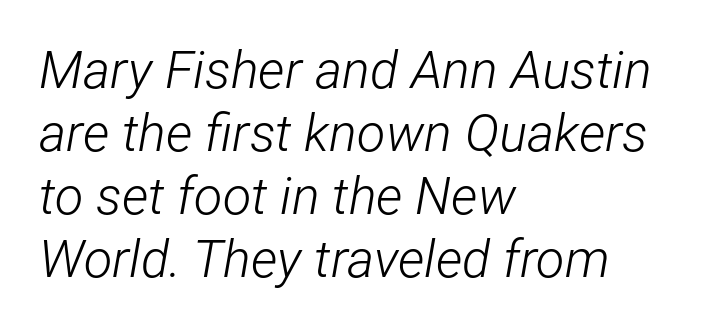
{"italic": "yes", "lean": "right", "slant_degrees": 12, "bold": "no", "weight": "light", "width": "condensed", "stroke_contrast": "low", "x_height": "medium", "monospaced": "no", "underline": "no", "align": "left", "line_spacing_ratio": 1.21, "letter_spacing": "normal", "letter_spacing_em": 0.0, "glyph_px": 52}
